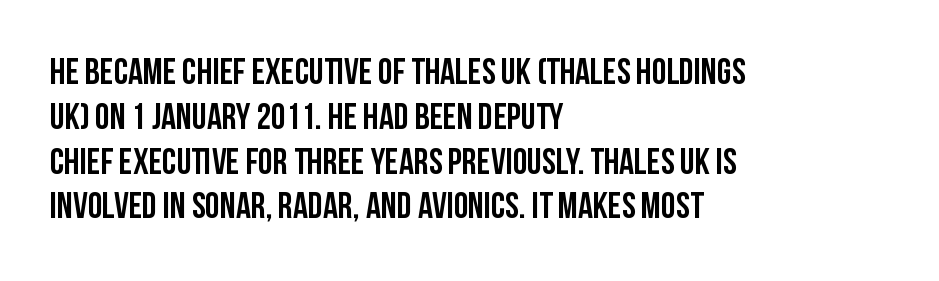
The image shows 37 px condensed sans-serif type, upright; set left-aligned, line spacing 1.21x, normal letter spacing, not underlined; low stroke contrast and a large x-height.
